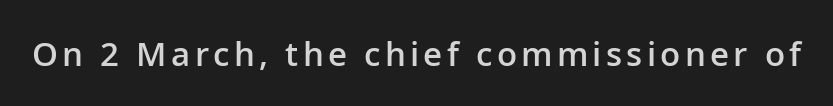
Q: Is the text bold? A: Semi-bold.
Q: Is the text italic (slanted)? A: No, it is upright.
Q: Is the typeface a serif or a sans-serif typeface? A: Sans-serif.
Q: Is the text underlined? A: No.
Q: Width (condensed, normal, or wide)? A: Normal.
Q: Stroke contrast? A: Low.
Q: x-height? A: Medium.
Q: Monospaced? A: No.
